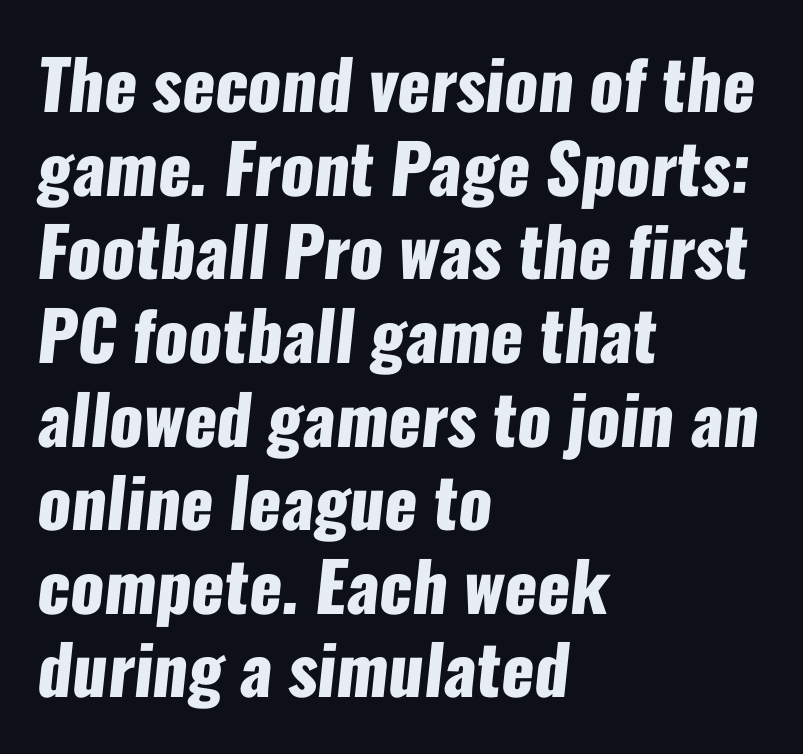
The image shows 68 px heavy, condensed sans-serif type; set left-aligned, line spacing 1.23x, normal letter spacing, not underlined; low stroke contrast and a medium x-height.
